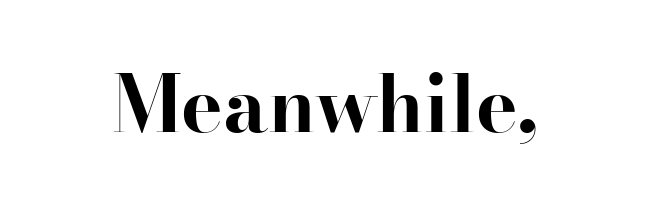
Q: Is the text bold? A: Yes.
Q: Is the text italic (slanted)? A: No, it is upright.
Q: Is the typeface a serif or a sans-serif typeface? A: Serif.
Q: Is the text underlined? A: No.
Q: Is the spacing between letters normal or unusually wide? A: Normal.
Q: Width (condensed, normal, or wide)? A: Normal.
Q: Stroke contrast? A: High.
Q: x-height? A: Small.
Q: Monospaced? A: No.
